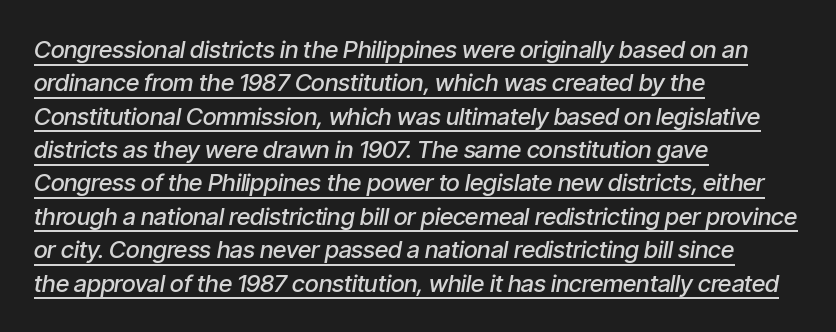
Q: Is the text bold? A: Semi-bold.
Q: Is the text italic (slanted)? A: Yes, it leans right by about 9 degrees.
Q: Is the text underlined? A: Yes.
Q: How is the paragraph aligned? A: Left-aligned.
Q: Is the spacing between letters normal or unusually wide? A: Normal.
Q: Is the spacing between lines tight, normal or loose? A: Normal.
